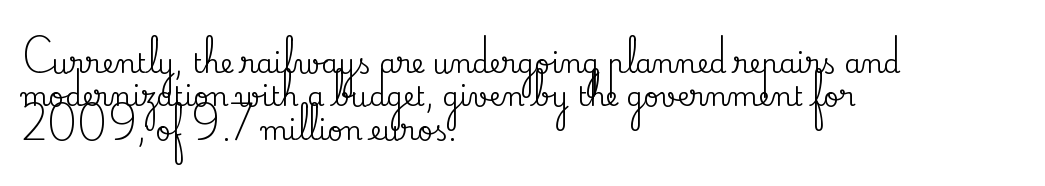
Q: Is the text italic (slanted)? A: No, it is upright.
Q: Is the text underlined? A: No.
Q: How is the paragraph aligned? A: Left-aligned.
Q: Is the spacing between letters normal or unusually wide? A: Normal.
